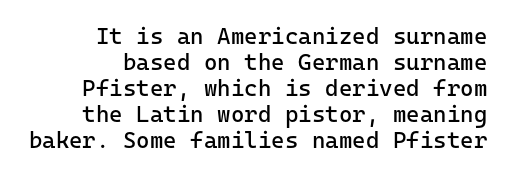
The image shows 23 px text type, upright; set right-aligned, tight line spacing (1.13x), normal letter spacing, not underlined.
